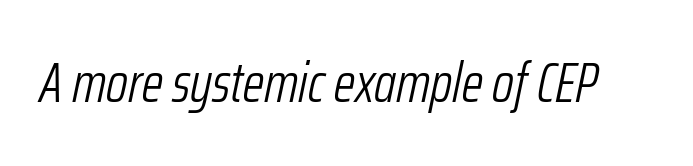
Observe the lean: these are italic letterforms. No heavy texture on the line: the type isn't bold. Here the glyphs are tracked normally, forming tight word shapes. The rendering uses natural spacing where letterforms have individual widths. Check under the words: just untouched page.
